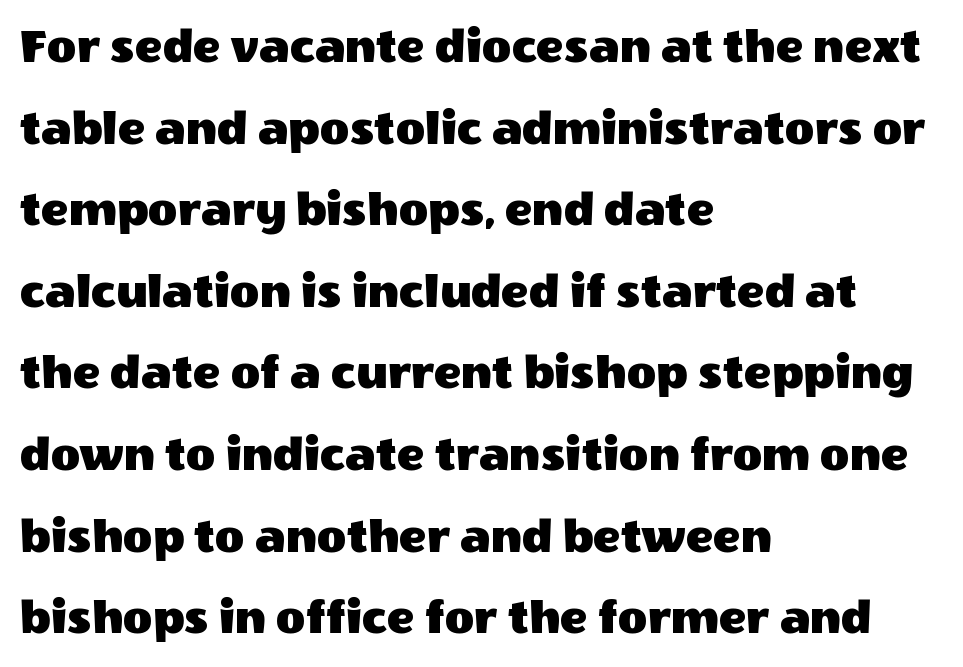
The image shows 51 px sans-serif type, upright; set left-aligned, normal line spacing (1.6x), normal letter spacing, not underlined; a large x-height.
